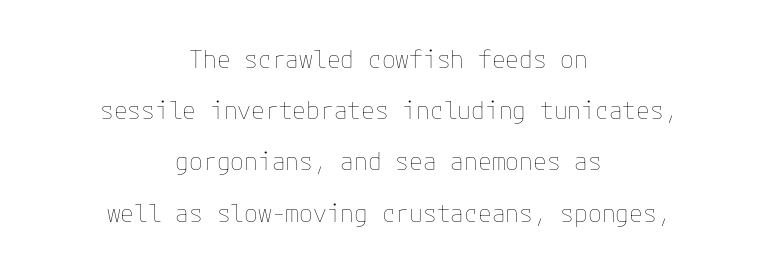
The image shows 25 px text type, upright; set centered, loose line spacing (2.05x), normal letter spacing, not underlined.
